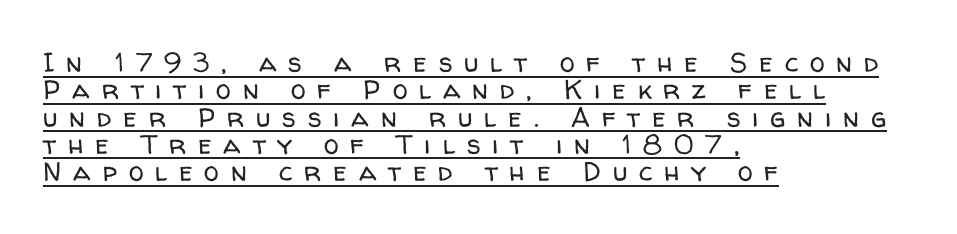
Q: Is the text bold? A: No.
Q: Is the text italic (slanted)? A: No, it is upright.
Q: Is the text underlined? A: Yes.
Q: How is the paragraph aligned? A: Left-aligned.
Q: Is the spacing between letters normal or unusually wide? A: Unusually wide.
Q: Is the spacing between lines tight, normal or loose? A: Tight.
